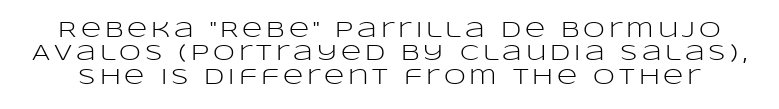
{"italic": "no", "bold": "no", "underline": "no", "line_spacing": "tight", "line_spacing_ratio": 1.06, "glyph_px": 22}
